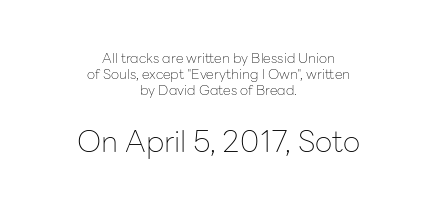
The image shows 30 px thin sans-serif type, upright; set centered, tight line spacing (1.13x), normal letter spacing, not underlined; the second (bottom) block is 2.14x larger; low stroke contrast and a medium x-height.
